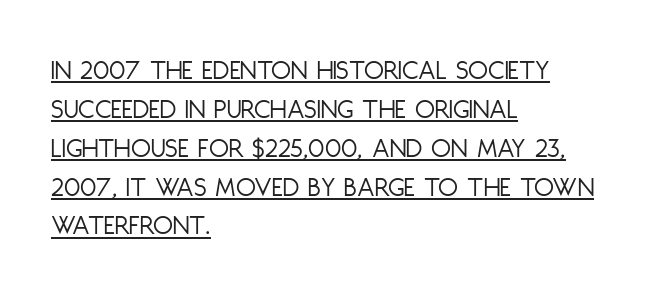
{"serif": "no", "italic": "no", "bold": "no", "weight": "light", "width": "condensed", "stroke_contrast": "low", "x_height": "large", "monospaced": "no", "underline": "yes", "align": "left", "line_spacing": "normal", "line_spacing_ratio": 1.34, "letter_spacing": "normal", "letter_spacing_em": 0.0, "glyph_px": 29}
